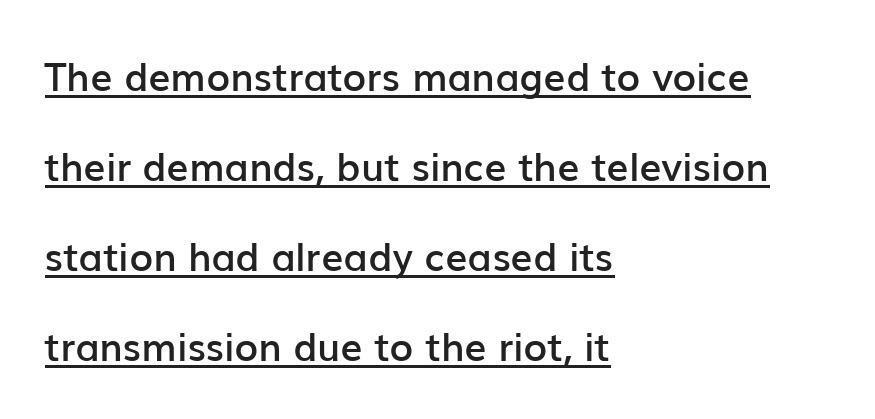
Q: Is the text bold? A: Semi-bold.
Q: Is the text italic (slanted)? A: No, it is upright.
Q: Is the typeface a serif or a sans-serif typeface? A: Sans-serif.
Q: Is the text underlined? A: Yes.
Q: How is the paragraph aligned? A: Left-aligned.
Q: Is the spacing between letters normal or unusually wide? A: Normal.
Q: Is the spacing between lines tight, normal or loose? A: Loose.
Q: Width (condensed, normal, or wide)? A: Normal.
Q: Stroke contrast? A: Low.
Q: x-height? A: Medium.
Q: Monospaced? A: No.
